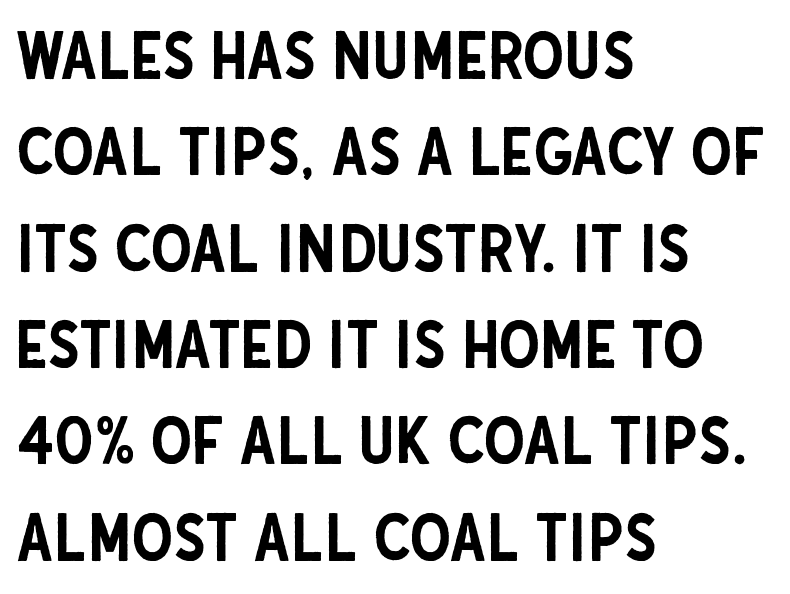
The image shows 66 px condensed sans-serif type, upright; set left-aligned, normal line spacing (1.46x), normal letter spacing, not underlined; low stroke contrast and a large x-height.
